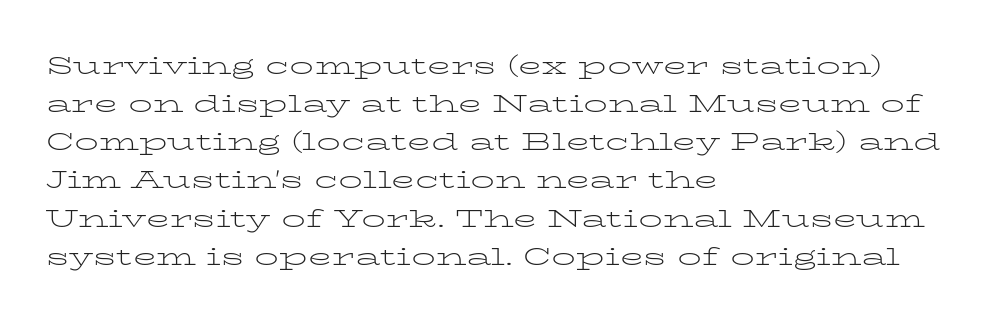
The image shows 24 px text type, upright; set left-aligned, normal line spacing (1.59x), normal letter spacing, not underlined.
